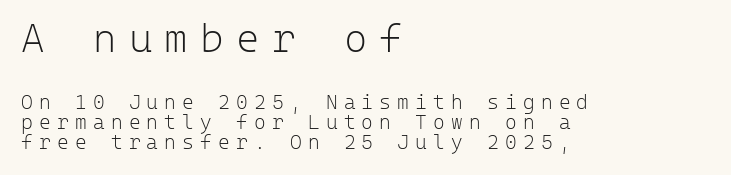
{"serif": "no", "italic": "no", "bold": "no", "weight": "light", "width": "normal", "stroke_contrast": "low", "x_height": "medium", "monospaced": "yes", "underline": "no", "align": "left", "line_spacing": "tight", "line_spacing_ratio": 1.0, "letter_spacing": "wide", "letter_spacing_em": 0.31, "larger_block": "first", "size_ratio": 2.0, "glyph_px": 40}
